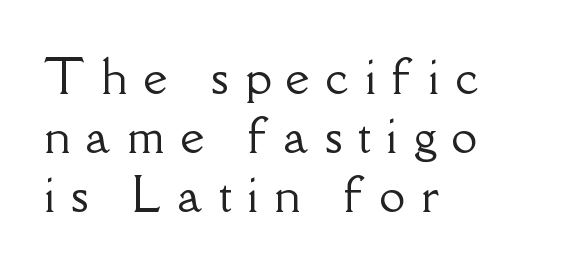
{"serif": "yes", "italic": "no", "width": "normal", "stroke_contrast": "low", "x_height": "small", "monospaced": "no", "underline": "no", "align": "left", "line_spacing": "normal", "line_spacing_ratio": 1.28, "letter_spacing": "wide", "letter_spacing_em": 0.35, "glyph_px": 46}
